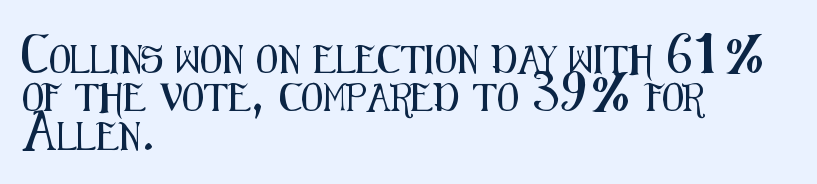
{"italic": "no", "width": "condensed", "stroke_contrast": "medium", "x_height": "medium", "monospaced": "no", "underline": "no", "align": "left", "line_spacing": "normal", "line_spacing_ratio": 1.37, "letter_spacing": "normal", "letter_spacing_em": 0.0, "glyph_px": 28}
